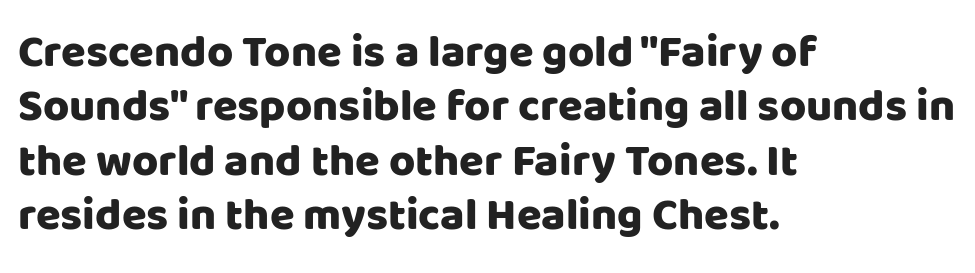
Q: Is the text italic (slanted)? A: No, it is upright.
Q: Is the typeface a serif or a sans-serif typeface? A: Sans-serif.
Q: Is the text underlined? A: No.
Q: How is the paragraph aligned? A: Left-aligned.
Q: Is the spacing between letters normal or unusually wide? A: Normal.
Q: Width (condensed, normal, or wide)? A: Normal.
Q: Stroke contrast? A: Low.
Q: x-height? A: Large.
Q: Monospaced? A: No.
